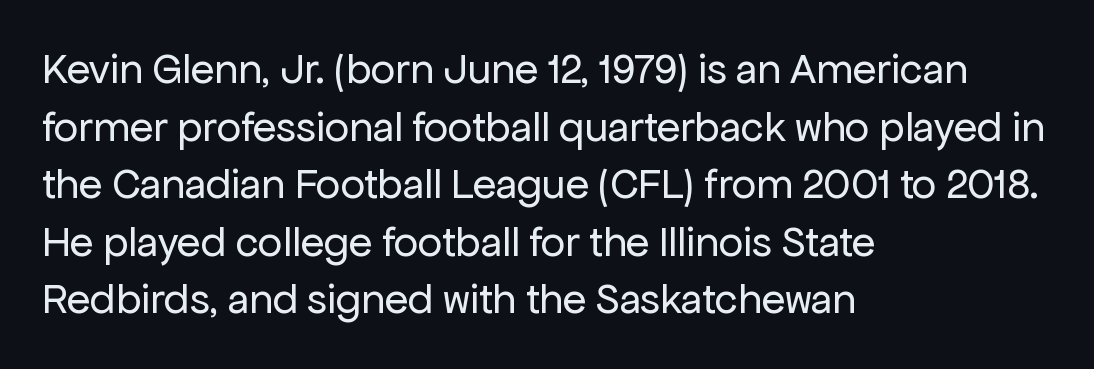
{"serif": "no", "italic": "no", "bold": "no", "weight": "regular", "width": "normal", "stroke_contrast": "low", "x_height": "medium", "monospaced": "no", "underline": "no", "align": "left", "line_spacing": "normal", "line_spacing_ratio": 1.34, "letter_spacing": "normal", "letter_spacing_em": 0.0, "glyph_px": 43}
